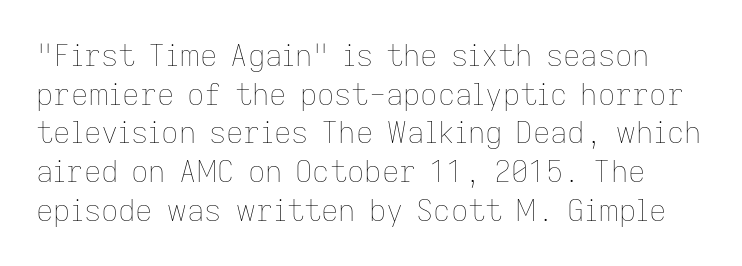
The face looks like a standard text weight, possibly lighter. Is there any slant? The stems are plumb. Letter spacing: default. The designer left line spacing at the default. Spacing verdict: proportional, widths tailored to each character. A bare baseline throughout the passage.
